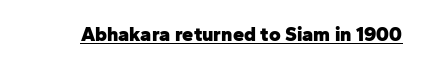
Weight: bold. Is the letter spacing exaggerated? No — it looks like the ordinary default. In designer terms, the underline attribute is active on this setting. A roman cut, with each character standing at attention.
